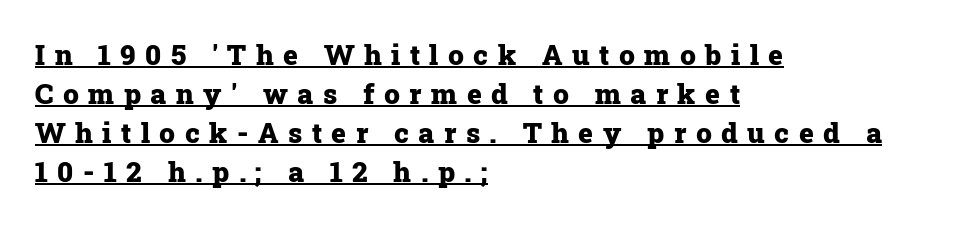
Teacher's note: observe the even left margin — that is flush-left alignment. This is heavy type, rendered in bold. This sample carries an underscore along the baseline area. These lines were composed using upright roman letters. You could not count columns in this text — the font is proportionally spaced. A typesetter would call this heavily tracked-out type.
